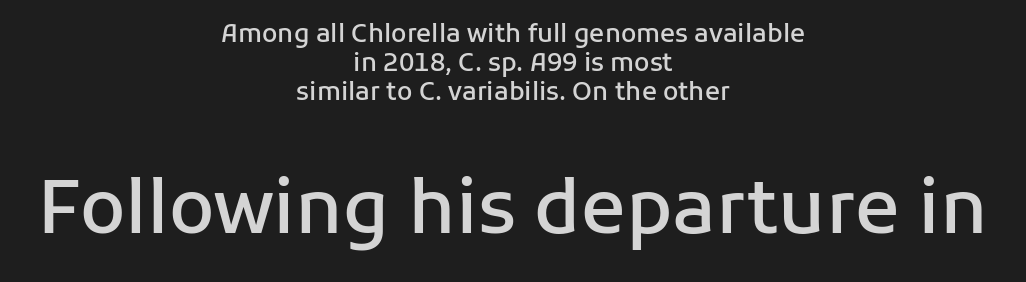
The image shows 74 px semibold sans-serif type, upright; set centered, line spacing 1.17x, normal letter spacing, not underlined; the second (bottom) block is 2.96x larger; low stroke contrast and a medium x-height.
